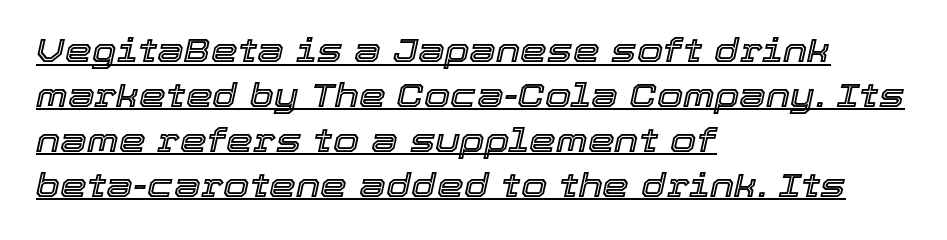
The image shows 34 px text type, italic (leaning right); set left-aligned, normal line spacing (1.32x), normal letter spacing, underlined; a medium x-height.
